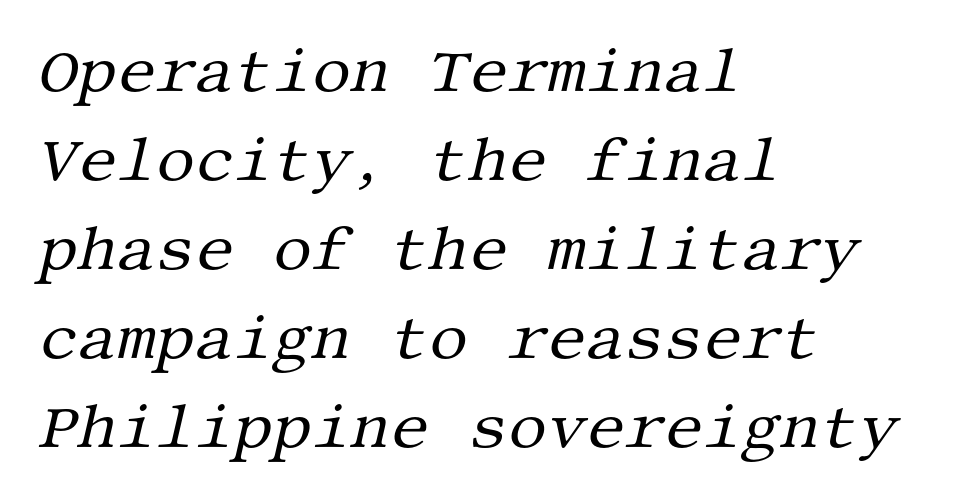
The rendering shows small feet on the letterforms — a serif design. Left-aligned paragraph, ragged on the right. Here the glyphs are tracked normally, forming tight word shapes. Underline: absent.
